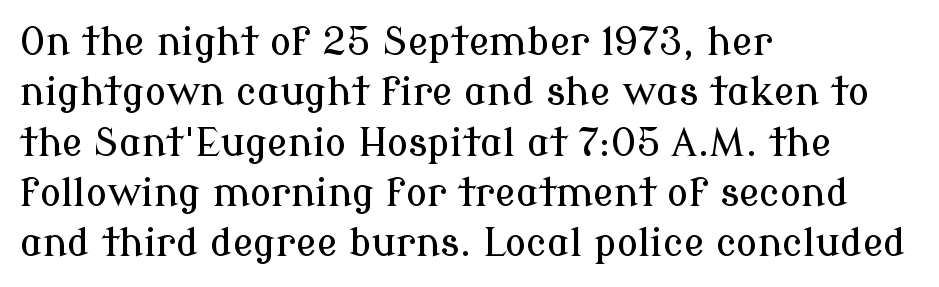
{"serif": "yes", "italic": "no", "width": "normal", "stroke_contrast": "low", "x_height": "medium", "monospaced": "no", "underline": "no", "align": "left", "line_spacing": "normal", "line_spacing_ratio": 1.29, "letter_spacing": "normal", "letter_spacing_em": 0.0, "glyph_px": 39}
